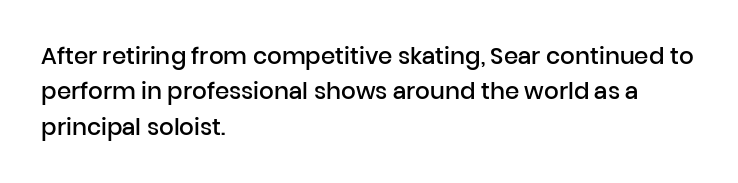
Q: Is the text bold? A: Semi-bold.
Q: Is the text italic (slanted)? A: No, it is upright.
Q: Is the text underlined? A: No.
Q: How is the paragraph aligned? A: Left-aligned.
Q: Is the spacing between letters normal or unusually wide? A: Normal.
Q: Is the spacing between lines tight, normal or loose? A: Normal.
